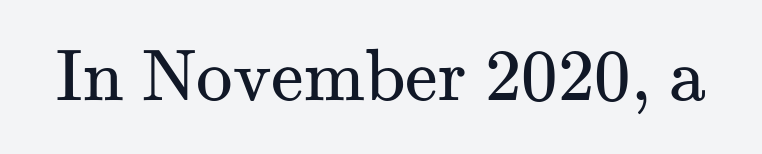
The string is rendered with underlining switched off. The tracking reads as untouched default to a designer's eye. Looks like regular typesetting: each glyph gets only the width it needs. The cut favours lightness, reaching ordinary text weight at its darkest. The font's upright variant was chosen for this text.
